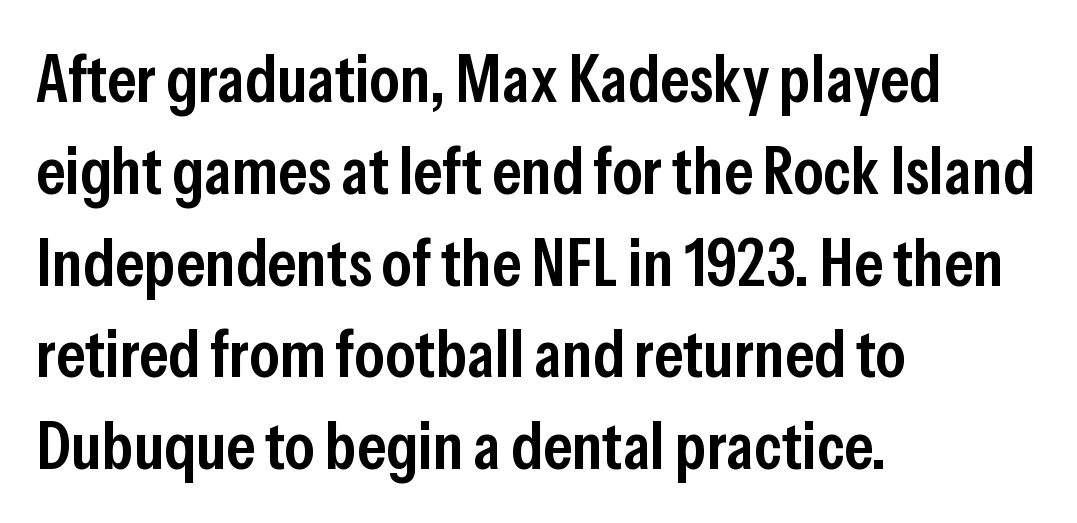
{"serif": "no", "italic": "no", "bold": "semi", "weight": "semibold", "width": "condensed", "stroke_contrast": "low", "x_height": "medium", "monospaced": "no", "underline": "no", "align": "left", "line_spacing": "normal", "line_spacing_ratio": 1.35, "letter_spacing": "normal", "letter_spacing_em": 0.0, "glyph_px": 68}
